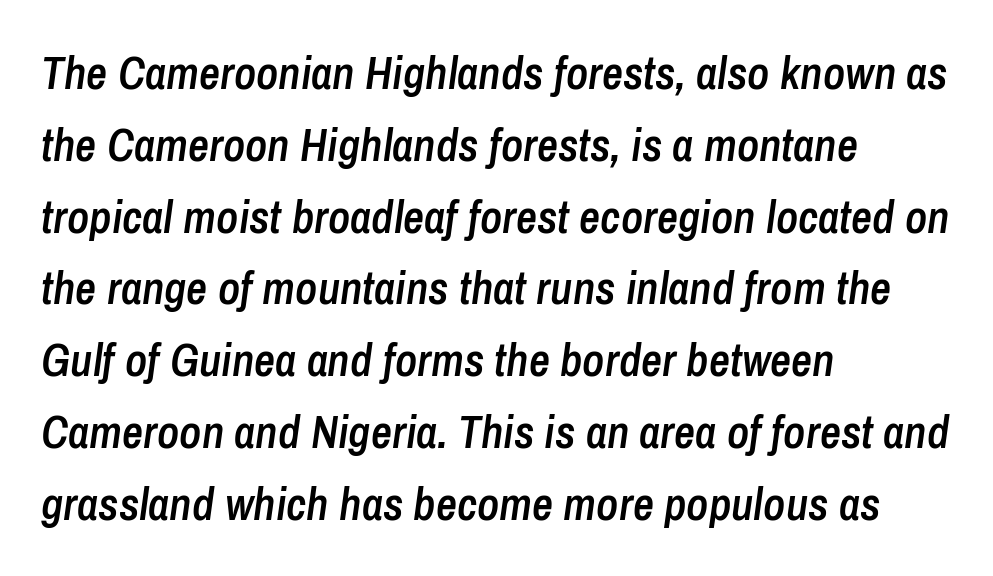
Varying glyph widths throughout — classic text-font behaviour. Compared with ordinary roman type, these characters are visibly tilted. Summary of vertical rhythm: regular, with standard interline spacing. Observe the ordinary spacing: letters are neighbours, not strangers. Heft: intermediate — a semibold.
